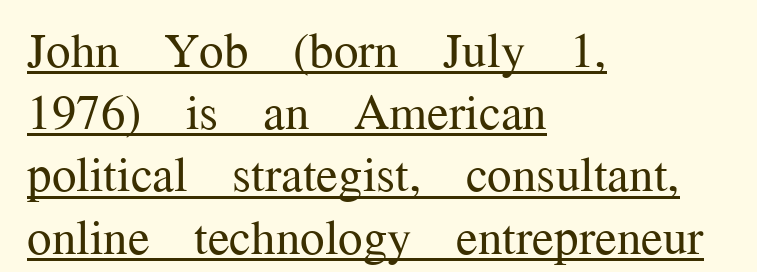
The image shows 49 px regular-weight serif type, upright; set left-aligned, normal line spacing (1.27x), normal letter spacing, underlined; medium stroke contrast and a medium x-height.
